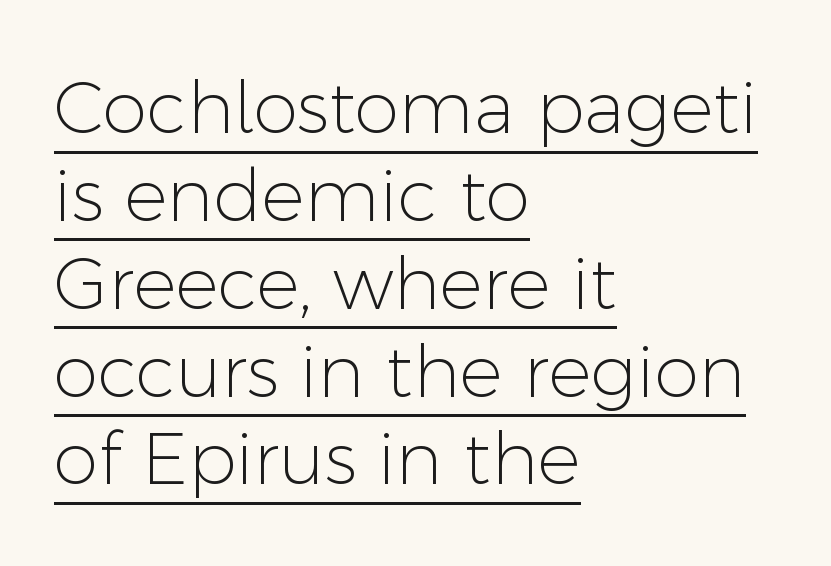
The image shows 72 px light sans-serif type, upright; set left-aligned, line spacing 1.22x, normal letter spacing, underlined; low stroke contrast and a medium x-height.
